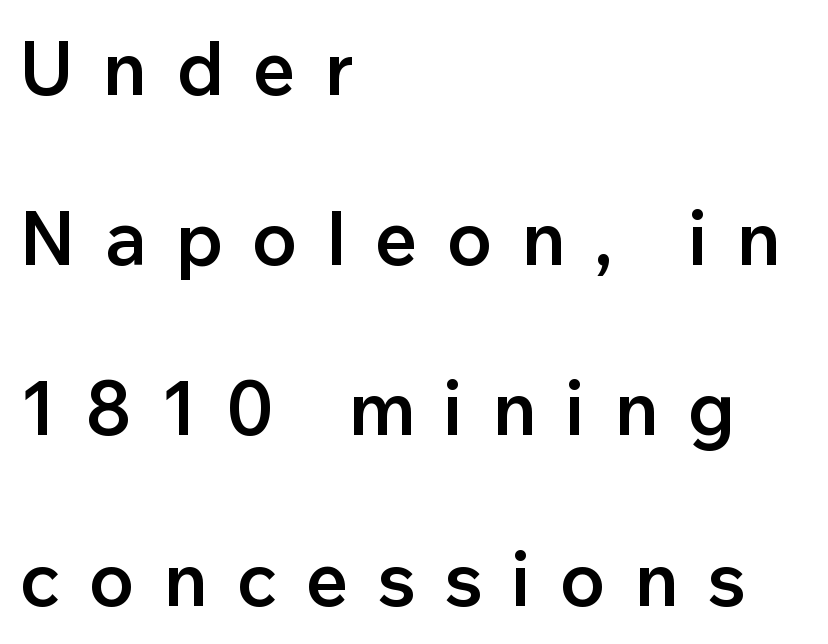
Airy leading. These lines were composed using upright roman letters. Serif or sans? Sans — the stroke terminals are bare. Rule under the text: the space is simply empty. How heavy is the stroke? Medium-heavy — a semibold, shy of bold.
